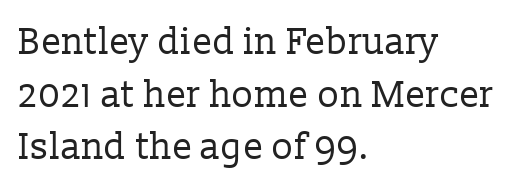
The image shows 37 px regular-weight serif type, upright; set left-aligned, normal line spacing (1.42x), normal letter spacing, not underlined; low stroke contrast and a medium x-height.
